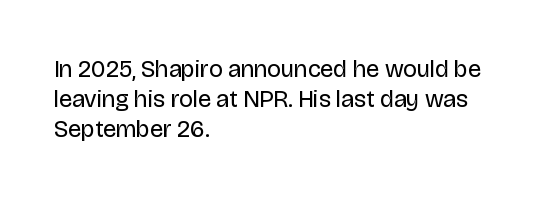
{"italic": "no", "bold": "no", "underline": "no", "align": "left", "line_spacing": "normal", "line_spacing_ratio": 1.26, "letter_spacing": "normal", "letter_spacing_em": 0.0, "glyph_px": 24}
